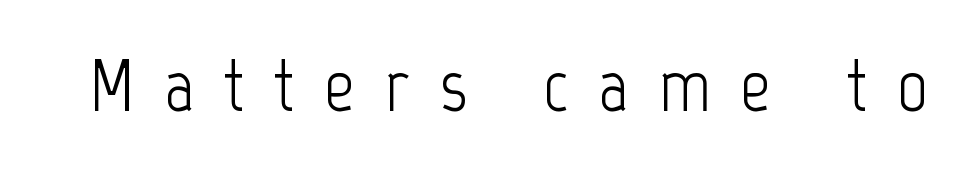
{"serif": "no", "italic": "no", "bold": "no", "weight": "light", "width": "condensed", "stroke_contrast": "low", "x_height": "medium", "monospaced": "no", "underline": "no", "letter_spacing": "wide", "letter_spacing_em": 0.4, "glyph_px": 75}
